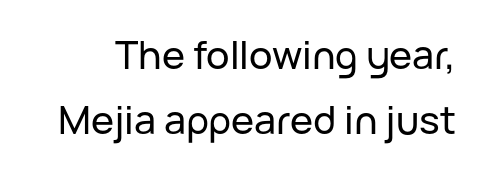
The image shows 39 px sans-serif type, upright; set normal line spacing (1.67x), normal letter spacing, not underlined; low stroke contrast and a medium x-height.
